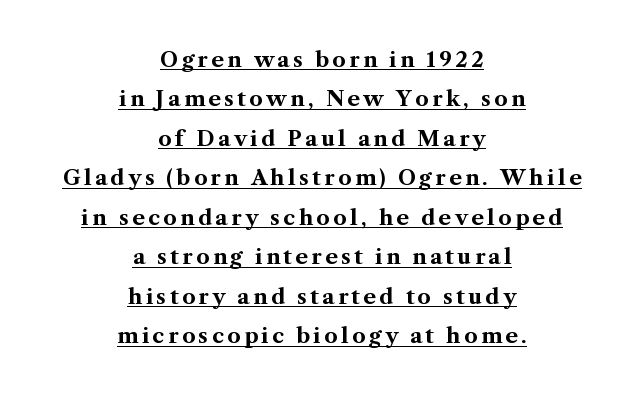
The image shows 21 px bold type, upright; set centered, line spacing 1.88x, underlined.
